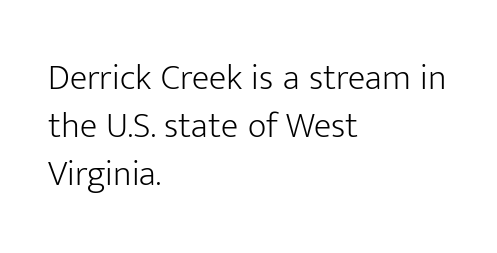
Q: Is the text bold? A: No.
Q: Is the text italic (slanted)? A: No, it is upright.
Q: Is the typeface a serif or a sans-serif typeface? A: Sans-serif.
Q: Is the text underlined? A: No.
Q: How is the paragraph aligned? A: Left-aligned.
Q: Is the spacing between letters normal or unusually wide? A: Normal.
Q: Is the spacing between lines tight, normal or loose? A: Normal.
Q: Width (condensed, normal, or wide)? A: Normal.
Q: Stroke contrast? A: Low.
Q: x-height? A: Medium.
Q: Monospaced? A: No.
